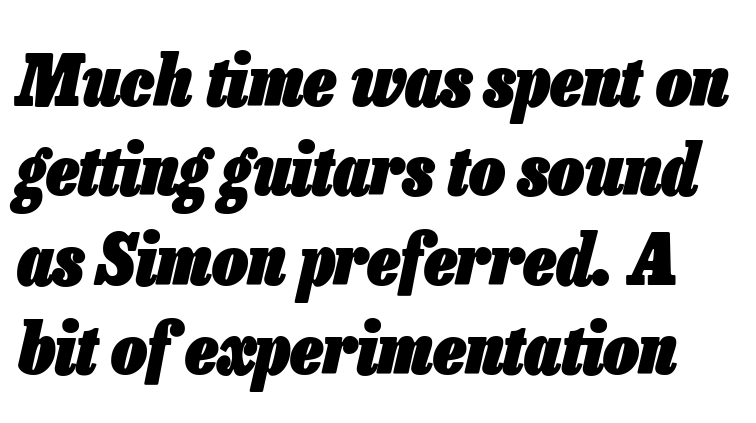
{"italic": "yes", "lean": "right", "slant_degrees": 13, "bold": "yes", "weight": "heavy", "width": "condensed", "stroke_contrast": "low", "x_height": "medium", "monospaced": "no", "underline": "no", "line_spacing": "normal", "line_spacing_ratio": 1.26, "letter_spacing": "normal", "letter_spacing_em": 0.0, "glyph_px": 71}
